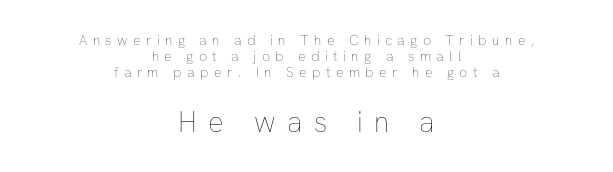
Q: Is the text bold? A: No.
Q: Is the text italic (slanted)? A: No, it is upright.
Q: Is the text underlined? A: No.
Q: How is the paragraph aligned? A: Centered.
Q: Is the spacing between letters normal or unusually wide? A: Unusually wide.
Q: Which block of text is set in a larger size, the first (top) or the second (bottom)? A: The second (bottom) one.
Q: Width (condensed, normal, or wide)? A: Normal.
Q: Stroke contrast? A: Low.
Q: x-height? A: Medium.
Q: Monospaced? A: No.
